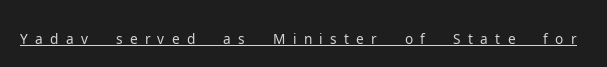
Q: Is the text bold? A: No.
Q: Is the text italic (slanted)? A: No, it is upright.
Q: Is the typeface a serif or a sans-serif typeface? A: Sans-serif.
Q: Is the text underlined? A: Yes.
Q: Is the spacing between letters normal or unusually wide? A: Unusually wide.
Q: Width (condensed, normal, or wide)? A: Normal.
Q: Stroke contrast? A: Low.
Q: x-height? A: Medium.
Q: Monospaced? A: No.
